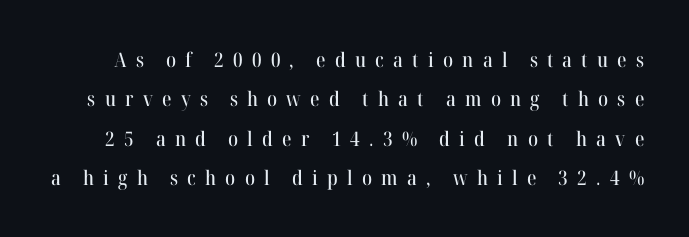
Ordinary non-slanted type is in use. Short note: letters widely spaced. A typesetter would call this leading open, well beyond the default. The strip under each line holds only bare page.
